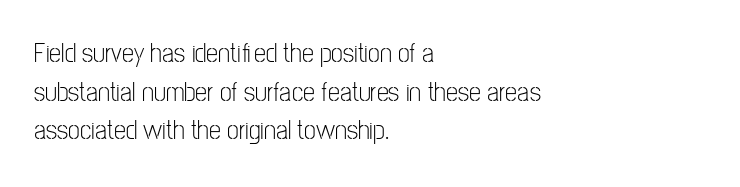
The image shows 27 px text type, upright; set left-aligned, normal line spacing (1.43x), normal letter spacing, not underlined.
